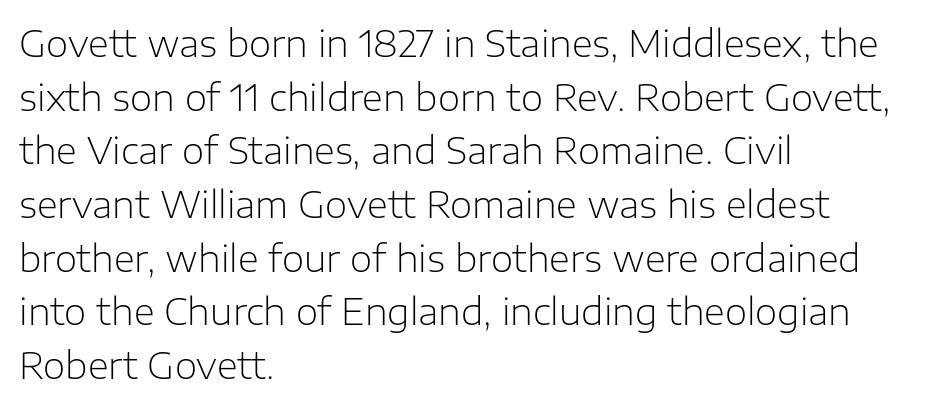
The image shows 36 px light sans-serif type, upright; set left-aligned, normal line spacing (1.49x), normal letter spacing, not underlined; low stroke contrast and a medium x-height.
